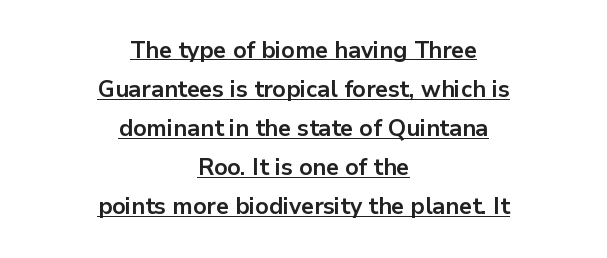
Q: Is the text bold? A: Yes.
Q: Is the text italic (slanted)? A: No, it is upright.
Q: Is the text underlined? A: Yes.
Q: How is the paragraph aligned? A: Centered.
Q: Is the spacing between letters normal or unusually wide? A: Normal.
Q: Is the spacing between lines tight, normal or loose? A: Normal.
